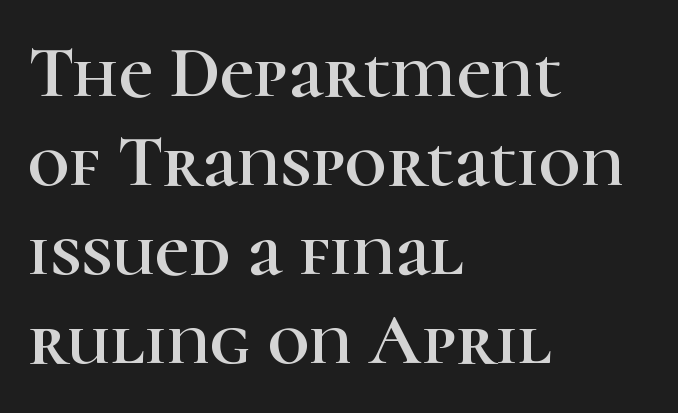
Q: Is the text italic (slanted)? A: No, it is upright.
Q: Is the typeface a serif or a sans-serif typeface? A: Serif.
Q: Is the text underlined? A: No.
Q: How is the paragraph aligned? A: Left-aligned.
Q: Is the spacing between letters normal or unusually wide? A: Normal.
Q: Width (condensed, normal, or wide)? A: Normal.
Q: Stroke contrast? A: High.
Q: x-height? A: Medium.
Q: Monospaced? A: No.
